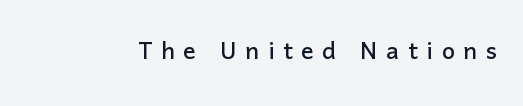
{"serif": "no", "italic": "no", "width": "normal", "stroke_contrast": "low", "x_height": "medium", "monospaced": "no", "underline": "no", "letter_spacing": "wide", "letter_spacing_em": 0.28, "glyph_px": 31}
